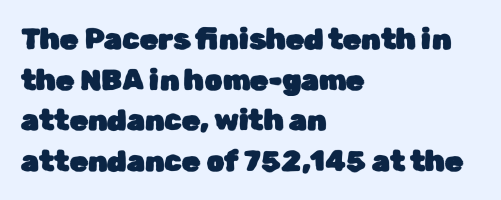
Q: Is the text italic (slanted)? A: No, it is upright.
Q: Is the typeface a serif or a sans-serif typeface? A: Sans-serif.
Q: Is the text underlined? A: No.
Q: How is the paragraph aligned? A: Left-aligned.
Q: Is the spacing between letters normal or unusually wide? A: Normal.
Q: Is the spacing between lines tight, normal or loose? A: Normal.
Q: Width (condensed, normal, or wide)? A: Normal.
Q: Stroke contrast? A: Low.
Q: x-height? A: Medium.
Q: Monospaced? A: No.
